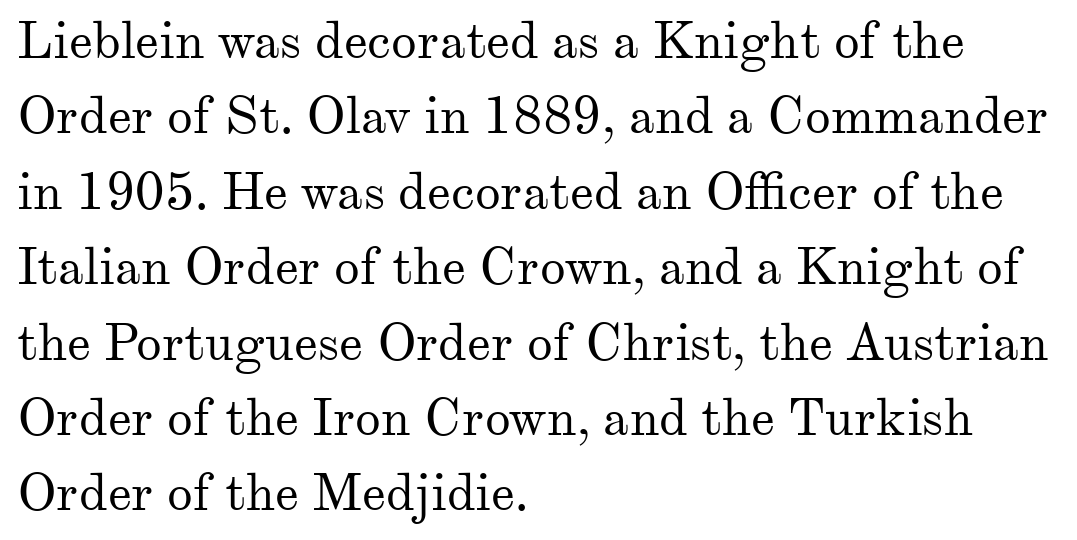
The specimen reads as upright at a glance. Visually the block forms a straight wall on the left and a jagged coastline on the right. What kind of face is this? One with serifs. Spacing verdict: proportional, widths tailored to each character. Letters have the restrained weight of plain body copy at most. Words float on clear page, feet unadorned.
